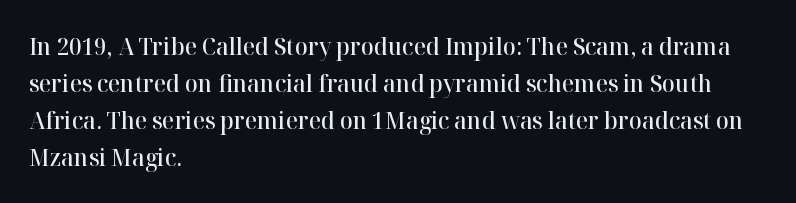
{"italic": "no", "bold": "semi", "underline": "no", "align": "left", "line_spacing": "normal", "line_spacing_ratio": 1.54, "letter_spacing": "normal", "letter_spacing_em": 0.0, "glyph_px": 24}
